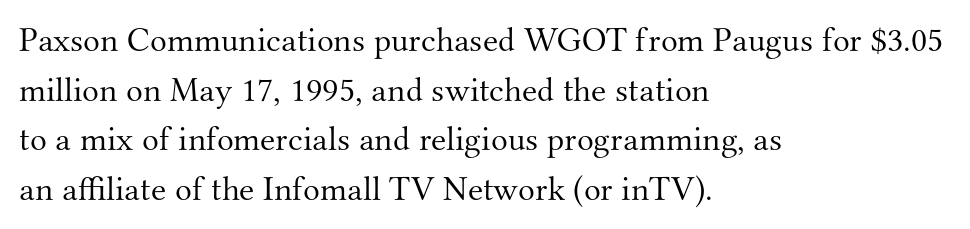
The passage shown is not bold in any degree. The block of text has a typical density, with ordinary space between rows. The letters sit at their default tracking, neither squeezed nor spread. A classic flush-left, rag-right setting is used for this passage.
